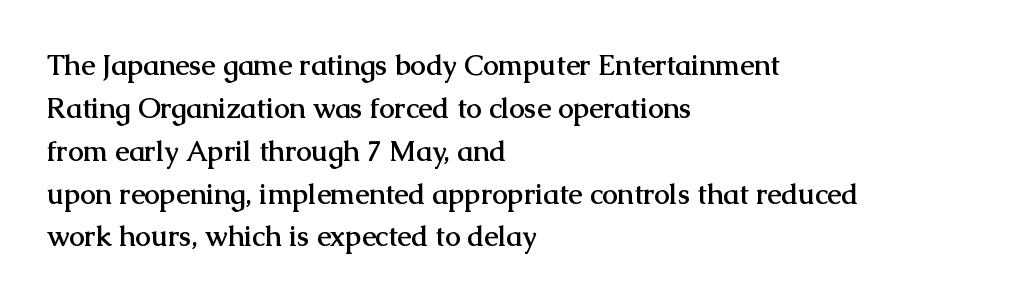
{"serif": "yes", "italic": "no", "bold": "yes", "weight": "semibold", "width": "normal", "stroke_contrast": "medium", "x_height": "medium", "monospaced": "no", "underline": "no", "align": "left", "line_spacing": "normal", "line_spacing_ratio": 1.53, "letter_spacing": "normal", "letter_spacing_em": 0.0, "glyph_px": 28}
